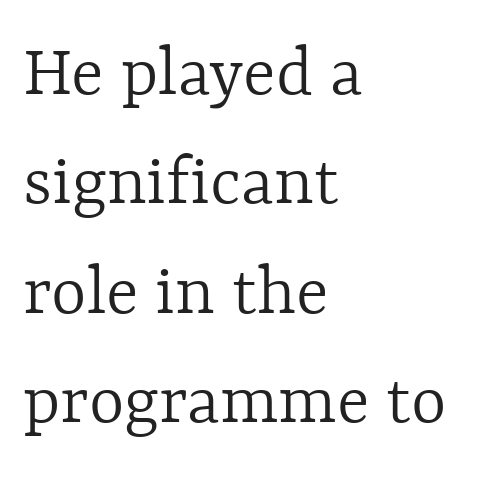
The image shows 76 px light type, upright; set left-aligned, normal line spacing (1.44x), normal letter spacing, not underlined; a medium x-height.
